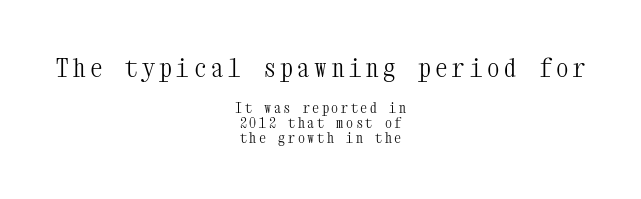
Every stem runs plumb, perpendicular to the baseline. Compared with typical paragraphs, the rows here are closer together. The baseline area is clear. Every row of glyphs is offset so its center matches the block's center.
